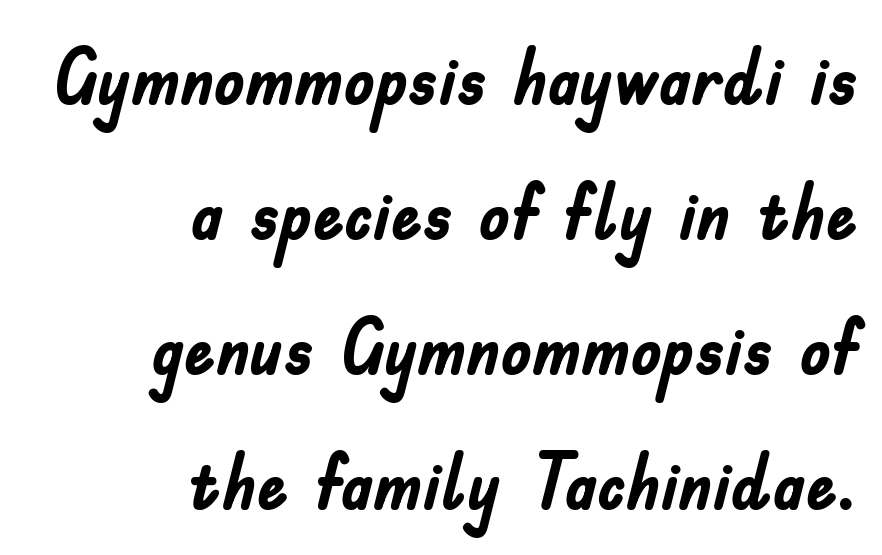
The image shows 78 px semibold, condensed sans-serif type; set right-aligned, line spacing 1.73x, normal letter spacing, not underlined; low stroke contrast and a small x-height.
